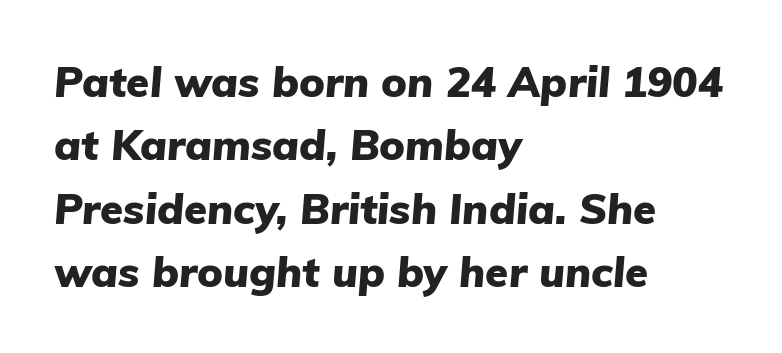
{"italic": "yes", "lean": "right", "slant_degrees": 5, "bold": "yes", "weight": "heavy", "width": "normal", "stroke_contrast": "low", "x_height": "medium", "monospaced": "no", "underline": "no", "align": "left", "line_spacing": "normal", "line_spacing_ratio": 1.51, "letter_spacing": "normal", "letter_spacing_em": 0.0, "glyph_px": 42}
